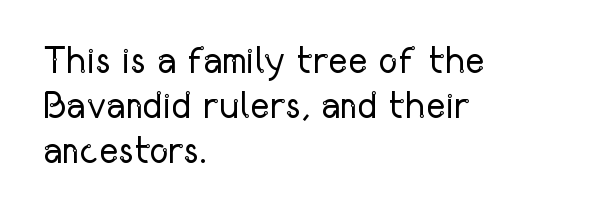
{"serif": "no", "italic": "no", "bold": "no", "weight": "regular", "width": "condensed", "stroke_contrast": "low", "x_height": "medium", "monospaced": "no", "underline": "no", "align": "left", "line_spacing_ratio": 1.21, "letter_spacing": "normal", "letter_spacing_em": 0.0, "glyph_px": 37}
